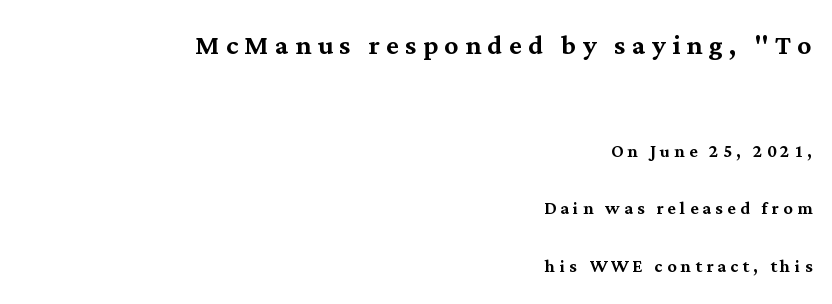
Q: Is the text italic (slanted)? A: No, it is upright.
Q: Is the typeface a serif or a sans-serif typeface? A: Serif.
Q: Is the text underlined? A: No.
Q: How is the paragraph aligned? A: Right-aligned.
Q: Is the spacing between lines tight, normal or loose? A: Loose.
Q: Which block of text is set in a larger size, the first (top) or the second (bottom)? A: The first (top) one.
Q: Width (condensed, normal, or wide)? A: Normal.
Q: Stroke contrast? A: Medium.
Q: x-height? A: Medium.
Q: Monospaced? A: No.
